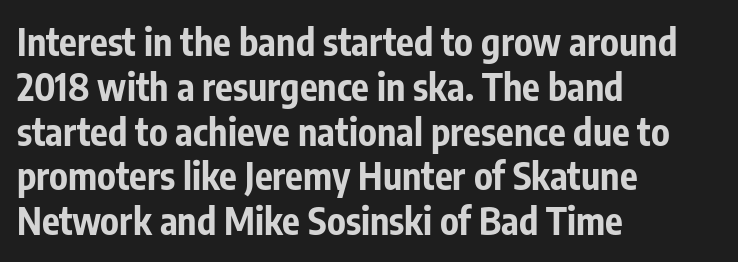
{"serif": "no", "italic": "no", "bold": "yes", "weight": "bold", "width": "condensed", "stroke_contrast": "low", "x_height": "medium", "monospaced": "no", "underline": "no", "align": "left", "line_spacing_ratio": 1.21, "letter_spacing": "normal", "letter_spacing_em": 0.0, "glyph_px": 37}
